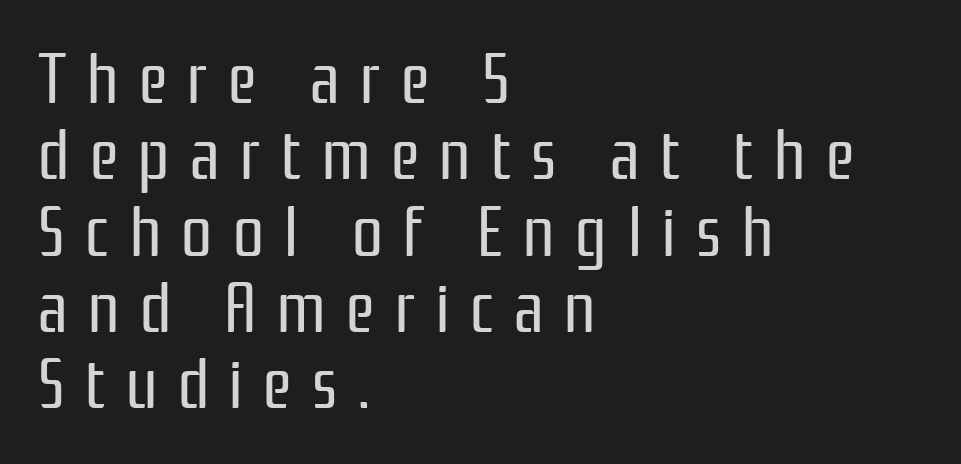
Q: Is the text bold? A: No.
Q: Is the text italic (slanted)? A: No, it is upright.
Q: Is the typeface a serif or a sans-serif typeface? A: Sans-serif.
Q: Is the text underlined? A: No.
Q: How is the paragraph aligned? A: Left-aligned.
Q: Is the spacing between letters normal or unusually wide? A: Unusually wide.
Q: Is the spacing between lines tight, normal or loose? A: Tight.
Q: Width (condensed, normal, or wide)? A: Condensed.
Q: Stroke contrast? A: Low.
Q: x-height? A: Medium.
Q: Monospaced? A: No.
